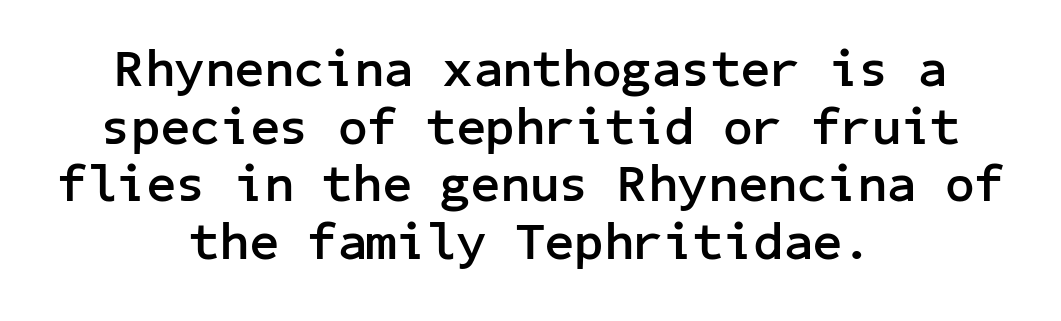
{"serif": "no", "italic": "no", "bold": "yes", "weight": "semibold", "width": "normal", "stroke_contrast": "low", "x_height": "medium", "underline": "no", "align": "center", "line_spacing": "tight", "line_spacing_ratio": 1.11, "letter_spacing": "normal", "letter_spacing_em": 0.0, "glyph_px": 52}
